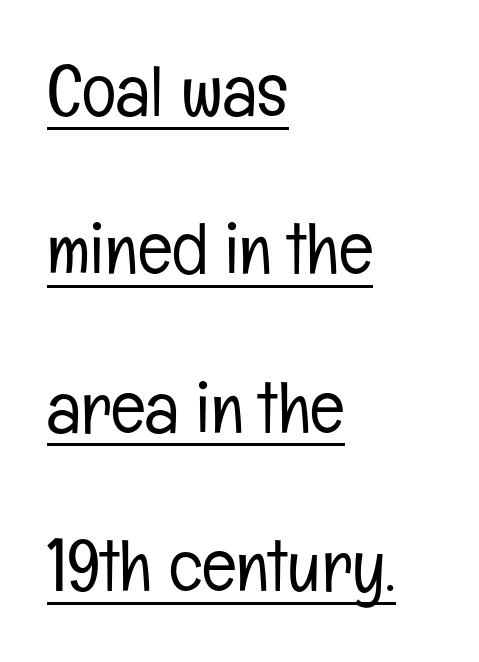
Nothing unusual about the tracking: characters are spaced as the font intends. A typesetter would mark this as roman, not italic. The rendering uses a large line-height, opening up the rows. The rendering uses natural spacing where letterforms have individual widths. This sample uses a sans-serif face. Layout note: lines flush left.
